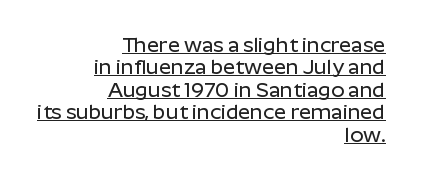
Q: Is the text italic (slanted)? A: No, it is upright.
Q: Is the text underlined? A: Yes.
Q: How is the paragraph aligned? A: Right-aligned.
Q: Is the spacing between letters normal or unusually wide? A: Normal.
Q: Is the spacing between lines tight, normal or loose? A: Tight.
